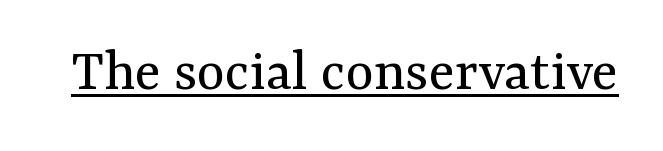
The image shows 60 px regular-weight serif type, upright; set normal letter spacing, underlined; medium stroke contrast and a medium x-height.
